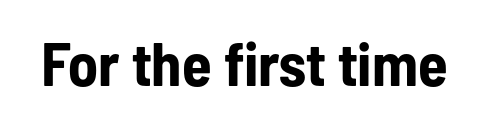
Q: Is the text bold? A: Yes.
Q: Is the text italic (slanted)? A: No, it is upright.
Q: Is the typeface a serif or a sans-serif typeface? A: Sans-serif.
Q: Is the text underlined? A: No.
Q: Is the spacing between letters normal or unusually wide? A: Normal.
Q: Width (condensed, normal, or wide)? A: Condensed.
Q: Stroke contrast? A: Low.
Q: x-height? A: Medium.
Q: Monospaced? A: No.
